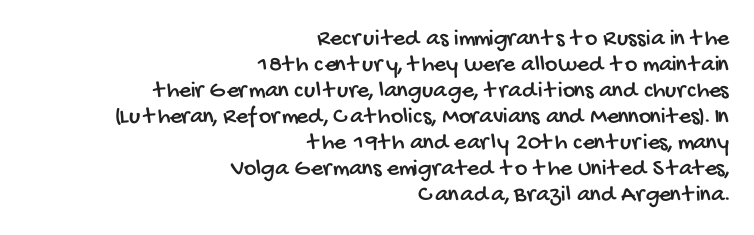
Q: Is the text underlined? A: No.
Q: How is the paragraph aligned? A: Right-aligned.
Q: Is the spacing between letters normal or unusually wide? A: Normal.
Q: Is the spacing between lines tight, normal or loose? A: Tight.
